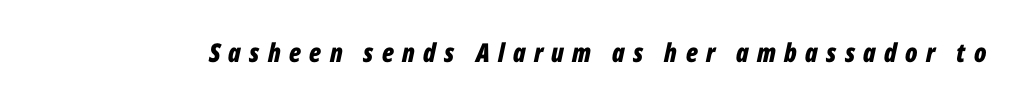
This is oblique type, the kind used for emphasis or titles. Clear beneath every line of the passage. Glyph-to-glyph distance is far greater than everyday printed text. Typesetter's note: full bold, strokes at maximum text heaviness.
